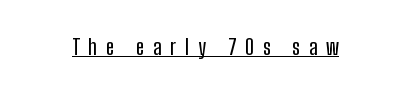
The image shows 22 px text type, upright; set unusually wide letter spacing (+0.4 em), underlined.
